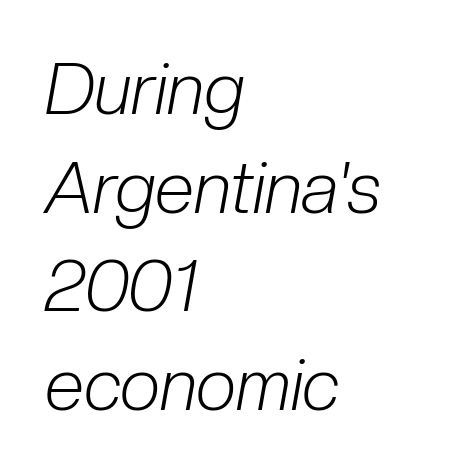
The string is rendered with underlining switched off. A typesetter would call this proportional, since set widths differ per character. Casual observation: everything's shoved over to the left. The rows are spaced the way most documents space them. The letters look calm and open, with moderate or lighter stems.
